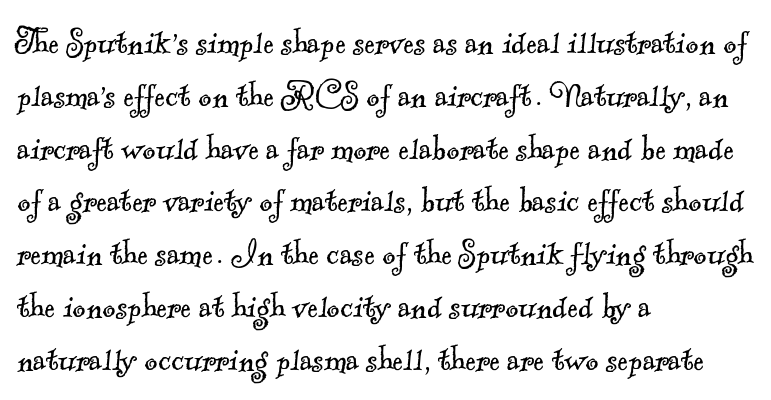
The image shows 40 px light serif type; set left-aligned, normal line spacing (1.32x), normal letter spacing, not underlined; a small x-height.
